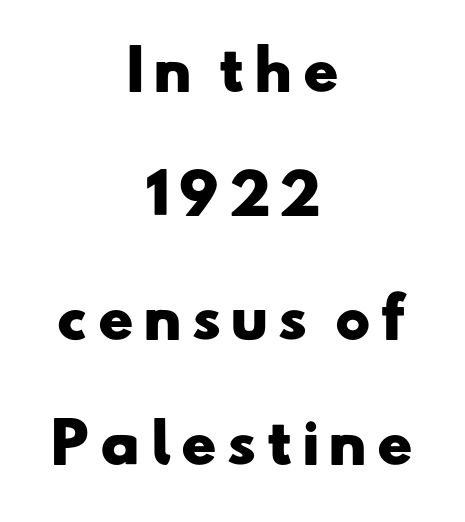
{"serif": "no", "bold": "yes", "weight": "heavy", "width": "wide", "stroke_contrast": "low", "x_height": "small", "monospaced": "no", "underline": "no", "align": "center", "line_spacing": "loose", "line_spacing_ratio": 2.3, "glyph_px": 54}
